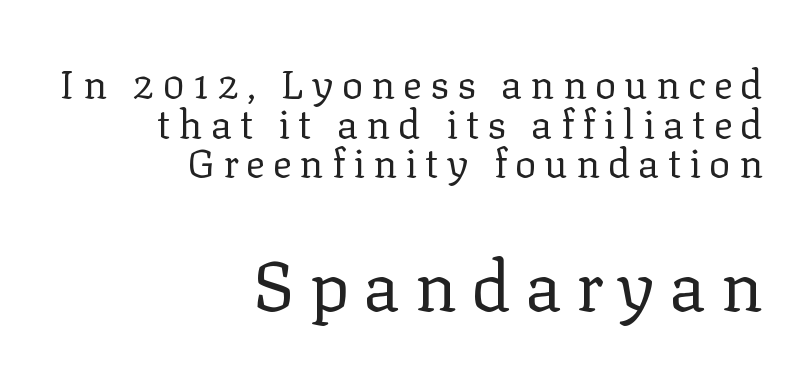
The image shows 70 px regular-weight serif type, upright; set right-aligned, tight line spacing (0.99x), unusually wide letter spacing (+0.2 em), not underlined; the second (bottom) block is 1.75x larger; low stroke contrast and a medium x-height.
